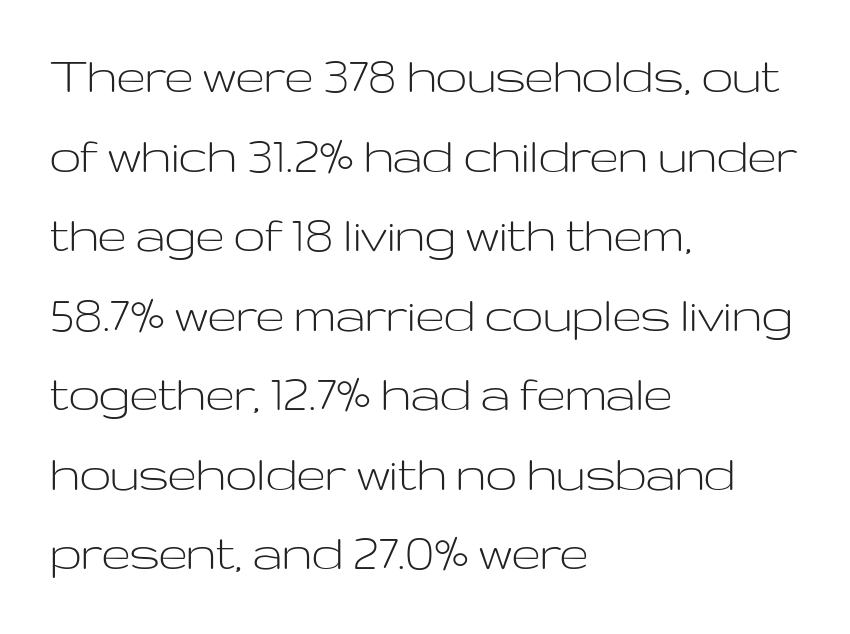
Q: Is the text bold? A: No.
Q: Is the text italic (slanted)? A: No, it is upright.
Q: Is the typeface a serif or a sans-serif typeface? A: Sans-serif.
Q: Is the text underlined? A: No.
Q: How is the paragraph aligned? A: Left-aligned.
Q: Is the spacing between letters normal or unusually wide? A: Normal.
Q: Is the spacing between lines tight, normal or loose? A: Normal.
Q: Width (condensed, normal, or wide)? A: Wide.
Q: Stroke contrast? A: Low.
Q: x-height? A: Medium.
Q: Monospaced? A: No.
